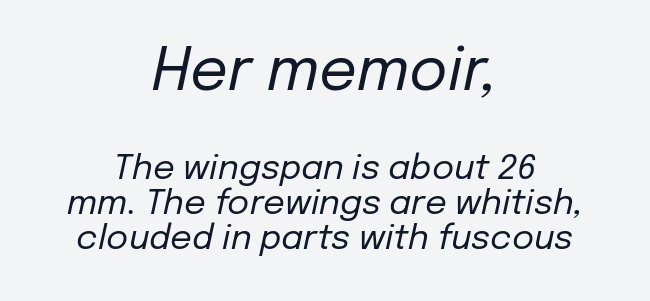
The image shows 59 px regular-weight type, italic (leaning right); set centered, tight line spacing (1.04x), normal letter spacing, not underlined; the first (top) block is 1.74x larger; low stroke contrast and a medium x-height.
